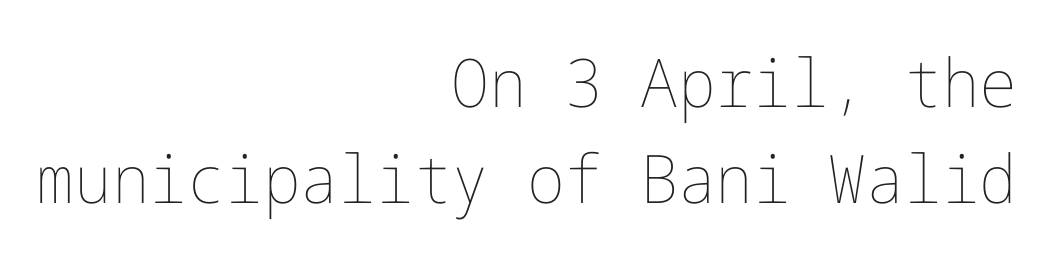
{"italic": "no", "bold": "no", "weight": "thin", "width": "normal", "stroke_contrast": "low", "x_height": "medium", "underline": "no", "align": "right", "line_spacing": "normal", "line_spacing_ratio": 1.43, "letter_spacing": "normal", "letter_spacing_em": 0.0, "glyph_px": 67}
